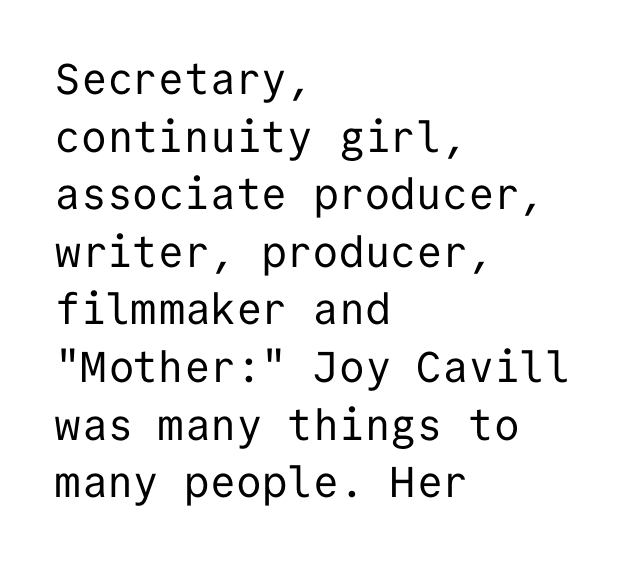
{"serif": "no", "italic": "no", "bold": "no", "weight": "regular", "width": "normal", "stroke_contrast": "low", "x_height": "medium", "monospaced": "yes", "underline": "no", "align": "left", "line_spacing": "normal", "line_spacing_ratio": 1.34, "letter_spacing": "normal", "letter_spacing_em": 0.0, "glyph_px": 43}
